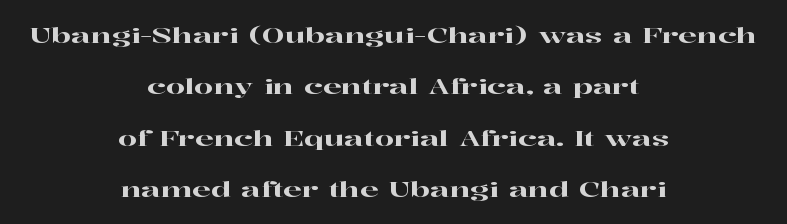
{"italic": "no", "underline": "no", "align": "center", "line_spacing": "loose", "line_spacing_ratio": 2.33, "letter_spacing": "normal", "letter_spacing_em": 0.0, "glyph_px": 22}
